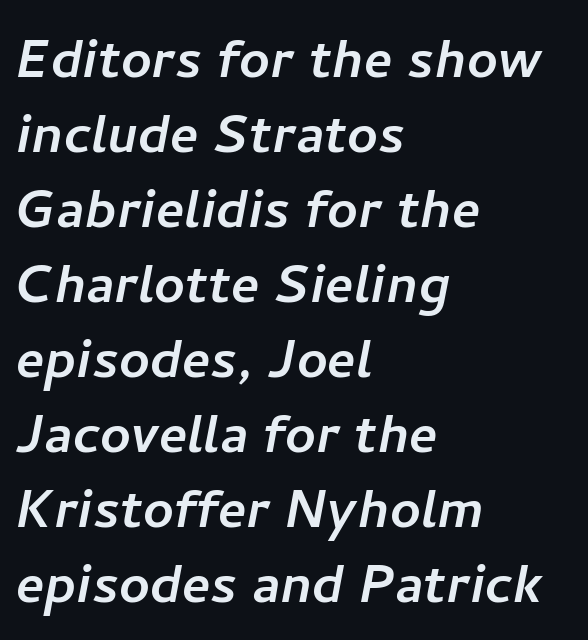
Unlike a traditional serif, this face leaves its strokes unadorned. You could call the tracking neutral — neither tight nor loose. Does the leading feel generous? Not at all — it's pinched. Check the space under the baseline: it is left empty. Alignment: flush left. Each letter keeps its own natural width here, so spacing adapts to shape.
